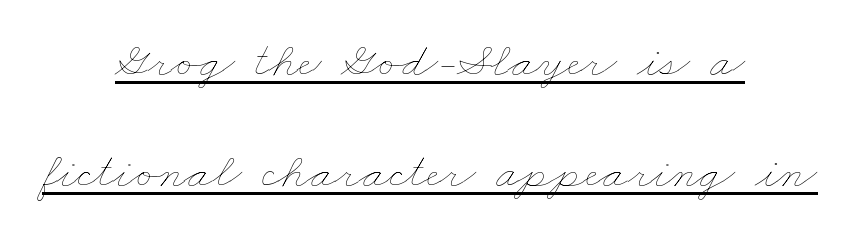
Q: Is the text bold? A: No.
Q: Is the text underlined? A: Yes.
Q: How is the paragraph aligned? A: Centered.
Q: Is the spacing between letters normal or unusually wide? A: Normal.
Q: Is the spacing between lines tight, normal or loose? A: Loose.
Q: Width (condensed, normal, or wide)? A: Wide.
Q: Stroke contrast? A: Low.
Q: x-height? A: Small.
Q: Monospaced? A: No.
